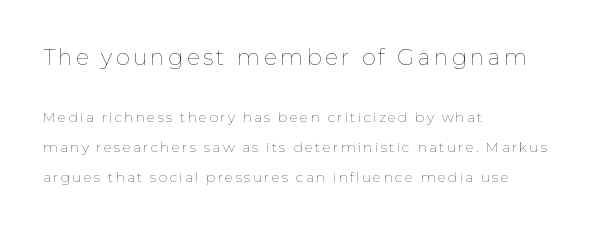
Q: Is the text bold? A: No.
Q: Is the text italic (slanted)? A: No, it is upright.
Q: Is the text underlined? A: No.
Q: How is the paragraph aligned? A: Left-aligned.
Q: Is the spacing between lines tight, normal or loose? A: Loose.
Q: Which block of text is set in a larger size, the first (top) or the second (bottom)? A: The first (top) one.
